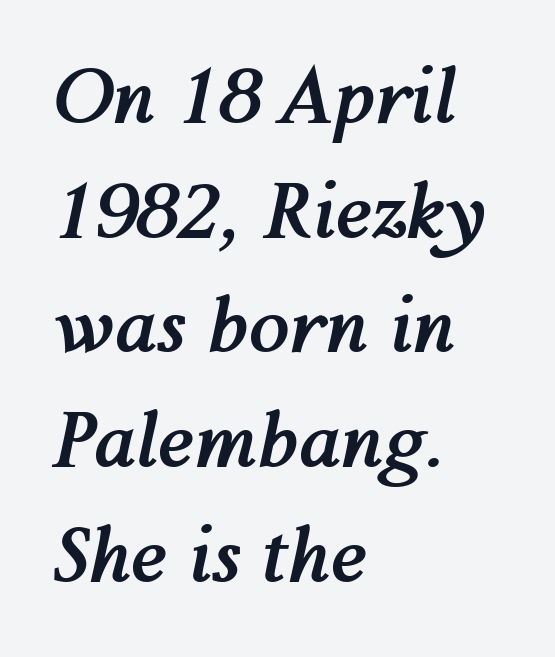
{"italic": "yes", "lean": "right", "slant_degrees": 12, "bold": "yes", "weight": "semibold", "width": "normal", "stroke_contrast": "medium", "x_height": "medium", "monospaced": "no", "underline": "no", "align": "left", "line_spacing": "normal", "line_spacing_ratio": 1.55, "letter_spacing": "normal", "letter_spacing_em": 0.0, "glyph_px": 74}
